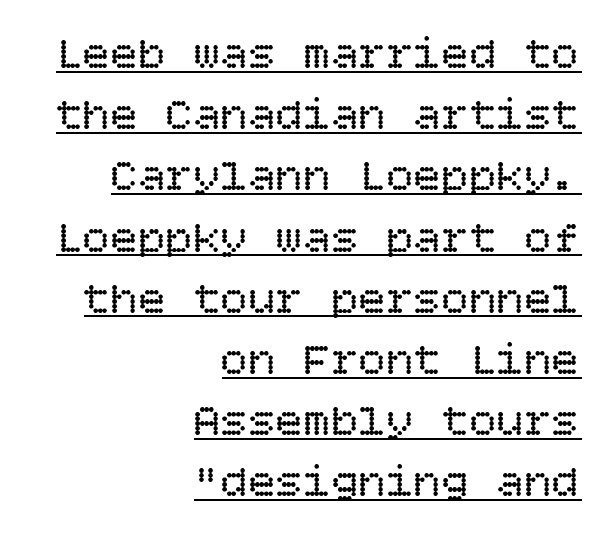
Q: Is the text bold? A: No.
Q: Is the text italic (slanted)? A: No, it is upright.
Q: Is the text underlined? A: Yes.
Q: How is the paragraph aligned? A: Right-aligned.
Q: Is the spacing between letters normal or unusually wide? A: Normal.
Q: Is the spacing between lines tight, normal or loose? A: Normal.
Q: Width (condensed, normal, or wide)? A: Normal.
Q: Stroke contrast? A: Low.
Q: x-height? A: Large.
